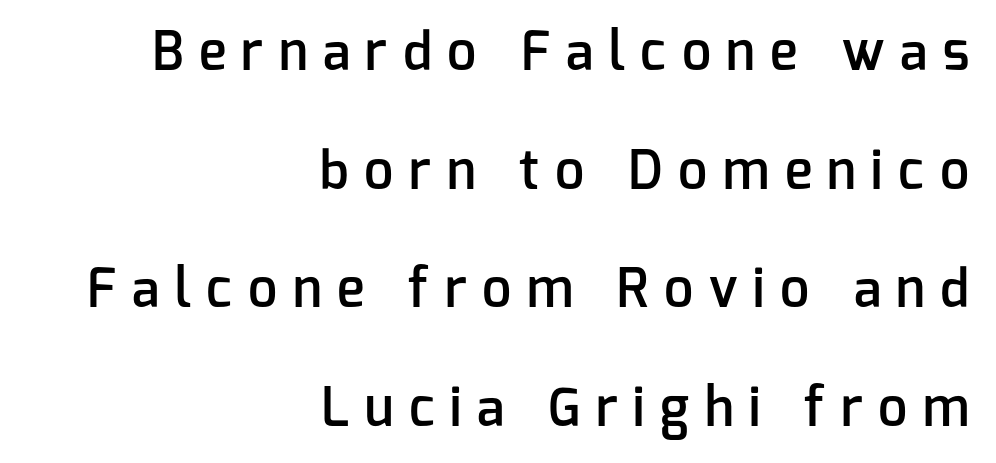
{"serif": "no", "italic": "no", "bold": "semi", "weight": "semibold", "width": "normal", "stroke_contrast": "low", "x_height": "medium", "monospaced": "no", "underline": "no", "align": "right", "line_spacing": "loose", "line_spacing_ratio": 2.28, "letter_spacing": "wide", "letter_spacing_em": 0.3, "glyph_px": 52}
